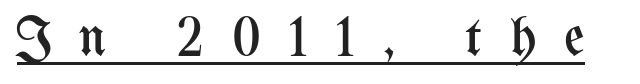
{"italic": "no", "bold": "no", "weight": "regular", "width": "condensed", "stroke_contrast": "medium", "x_height": "medium", "monospaced": "no", "underline": "yes", "letter_spacing": "wide", "letter_spacing_em": 0.49, "glyph_px": 56}
